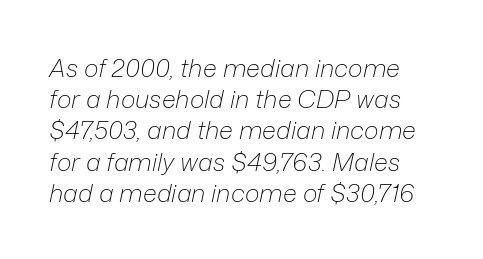
Q: Is the text bold? A: No.
Q: Is the text italic (slanted)? A: Yes, it leans right by about 12 degrees.
Q: Is the text underlined? A: No.
Q: Is the spacing between letters normal or unusually wide? A: Normal.
Q: Is the spacing between lines tight, normal or loose? A: Normal.
